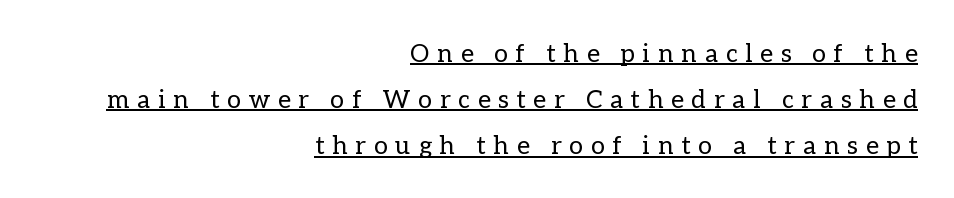
The image shows 25 px text type, upright; set right-aligned, line spacing 1.85x, unusually wide letter spacing (+0.32 em), underlined.
